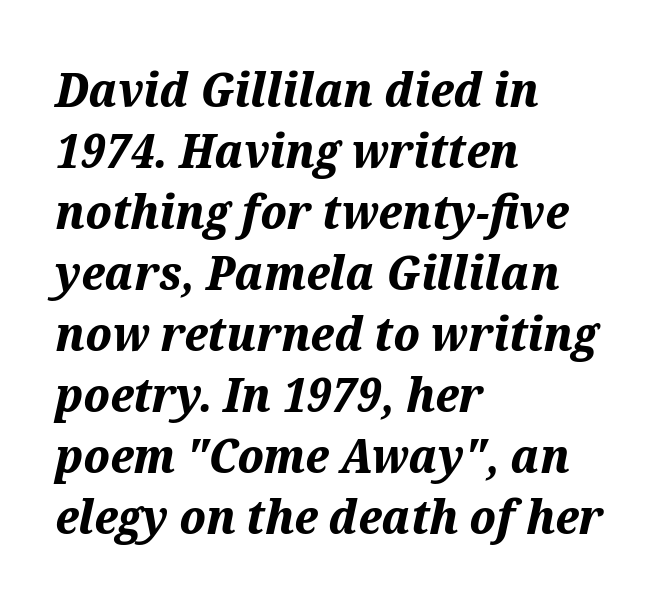
Q: Is the text bold? A: Yes.
Q: Is the text italic (slanted)? A: Yes, it leans right by about 12 degrees.
Q: Is the text underlined? A: No.
Q: How is the paragraph aligned? A: Left-aligned.
Q: Is the spacing between letters normal or unusually wide? A: Normal.
Q: Is the spacing between lines tight, normal or loose? A: Normal.
Q: Width (condensed, normal, or wide)? A: Normal.
Q: Stroke contrast? A: Medium.
Q: x-height? A: Medium.
Q: Monospaced? A: No.
